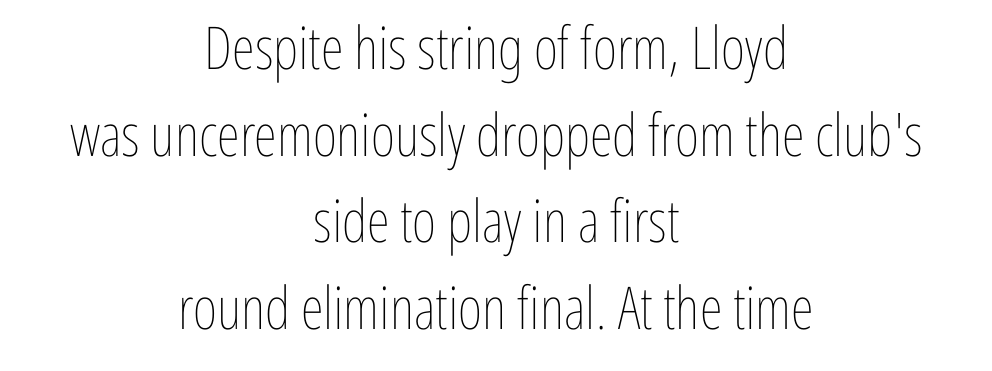
The image shows 59 px thin, condensed type, upright; set centered, normal line spacing (1.47x), normal letter spacing, not underlined; low stroke contrast and a medium x-height.
